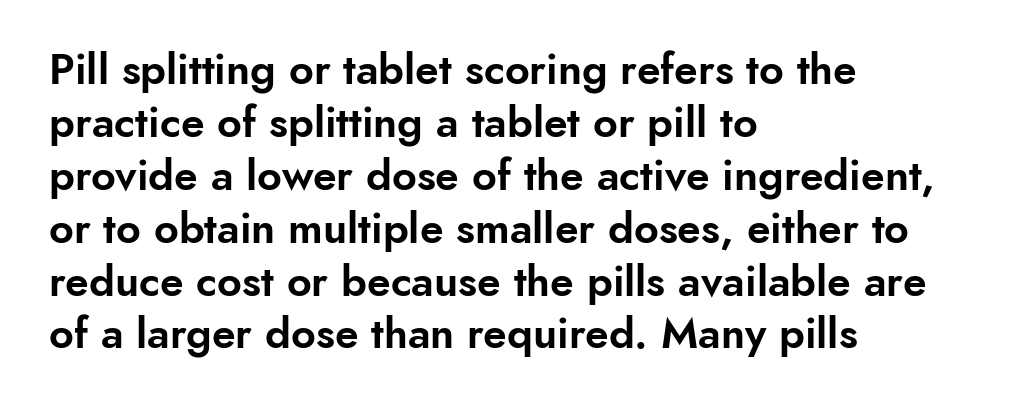
The image shows 43 px sans-serif type, upright; set left-aligned, line spacing 1.23x, normal letter spacing, not underlined; low stroke contrast and a small x-height.
